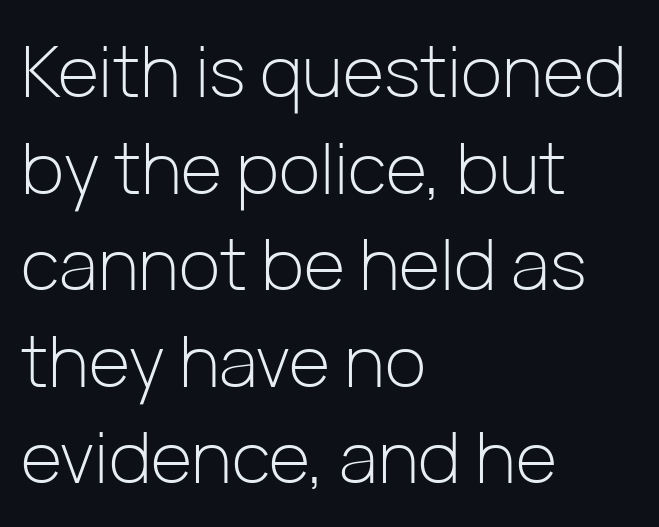
Each row of text sits above clean, open space. The face used here is rendered with its standard letterfit. Line spacing here is normal. Unlike italic type, these characters show no tilt at all. Font category for this specimen: sans-serif.
